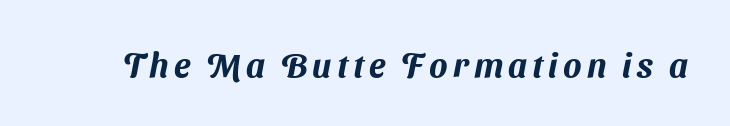
{"serif": "no", "width": "normal", "stroke_contrast": "medium", "x_height": "medium", "monospaced": "no", "underline": "no", "glyph_px": 34}
